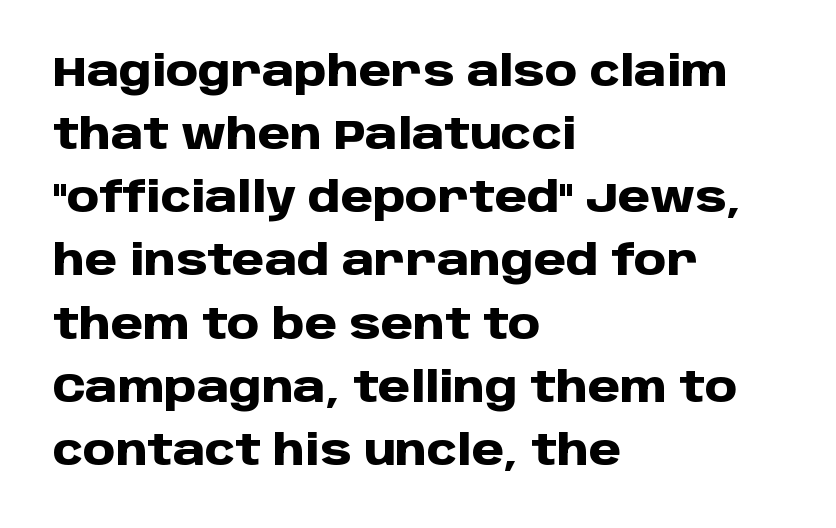
Q: Is the text bold? A: Yes.
Q: Is the text italic (slanted)? A: No, it is upright.
Q: Is the typeface a serif or a sans-serif typeface? A: Sans-serif.
Q: Is the text underlined? A: No.
Q: How is the paragraph aligned? A: Left-aligned.
Q: Is the spacing between letters normal or unusually wide? A: Normal.
Q: Is the spacing between lines tight, normal or loose? A: Normal.
Q: Width (condensed, normal, or wide)? A: Normal.
Q: Stroke contrast? A: Low.
Q: x-height? A: Large.
Q: Monospaced? A: No.
